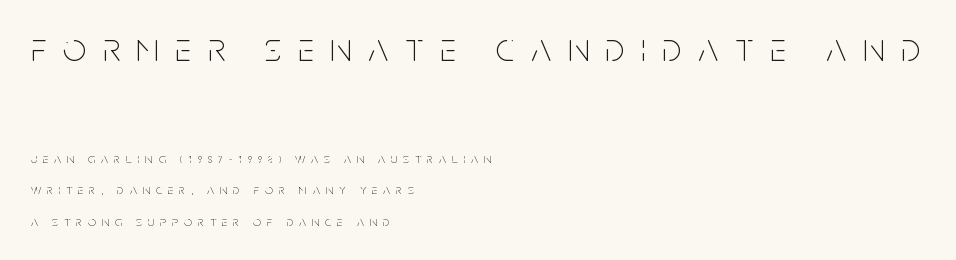
The image shows 40 px thin, condensed sans-serif type, upright; set left-aligned, loose line spacing (2.23x), unusually wide letter spacing (+0.42 em), not underlined; the first (top) block is 2.86x larger; low stroke contrast and a large x-height.
